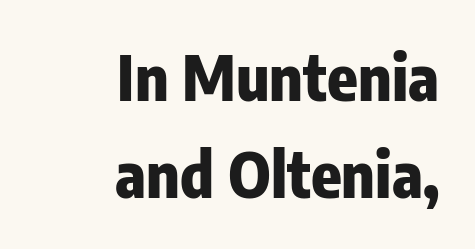
{"serif": "no", "italic": "no", "bold": "yes", "weight": "heavy", "width": "condensed", "stroke_contrast": "low", "x_height": "medium", "monospaced": "no", "underline": "no", "align": "right", "line_spacing": "normal", "line_spacing_ratio": 1.54, "letter_spacing": "normal", "letter_spacing_em": 0.0, "glyph_px": 63}
